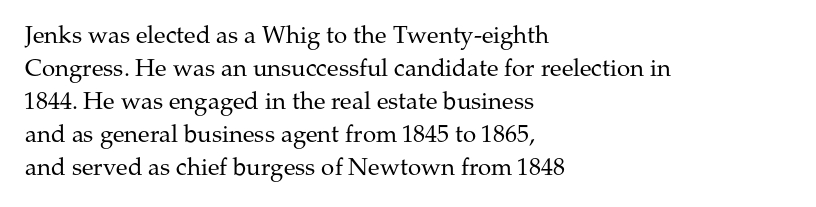
Q: Is the text bold? A: No.
Q: Is the text italic (slanted)? A: No, it is upright.
Q: Is the text underlined? A: No.
Q: How is the paragraph aligned? A: Left-aligned.
Q: Is the spacing between letters normal or unusually wide? A: Normal.
Q: Is the spacing between lines tight, normal or loose? A: Normal.
